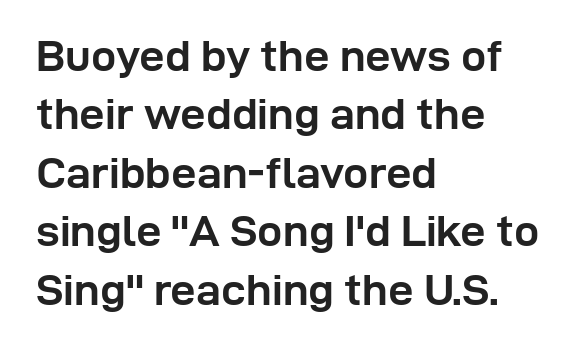
Where is the straight margin? On the left. Descenders hang freely into open space. Designer's note — italics off, roman on. Proportional: the letters do not fall into vertical columns.
